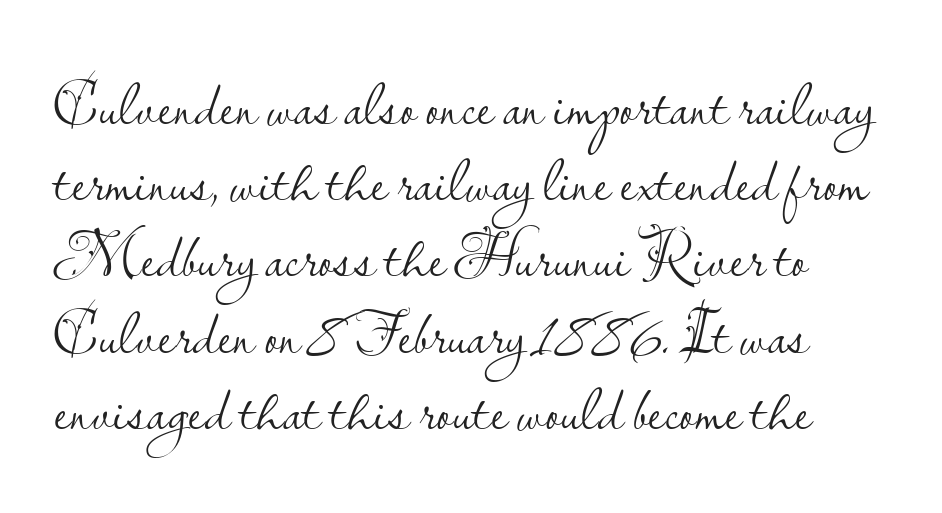
{"serif": "no", "bold": "no", "weight": "light", "width": "normal", "stroke_contrast": "low", "x_height": "small", "monospaced": "no", "underline": "no", "line_spacing_ratio": 1.21, "letter_spacing": "normal", "letter_spacing_em": 0.0, "glyph_px": 63}
